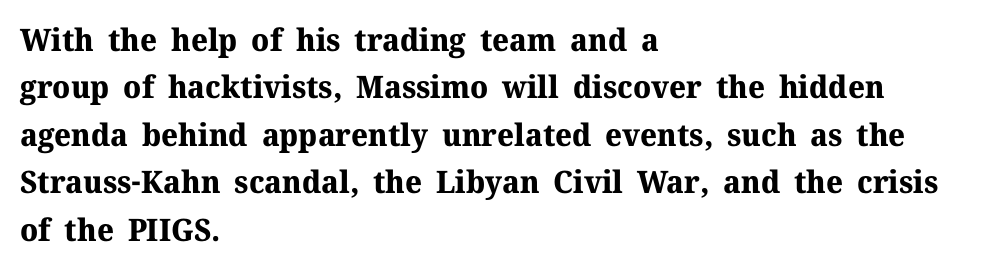
The image shows 31 px bold serif type, upright; set left-aligned, normal line spacing (1.53x), normal letter spacing, not underlined; medium stroke contrast and a medium x-height.
